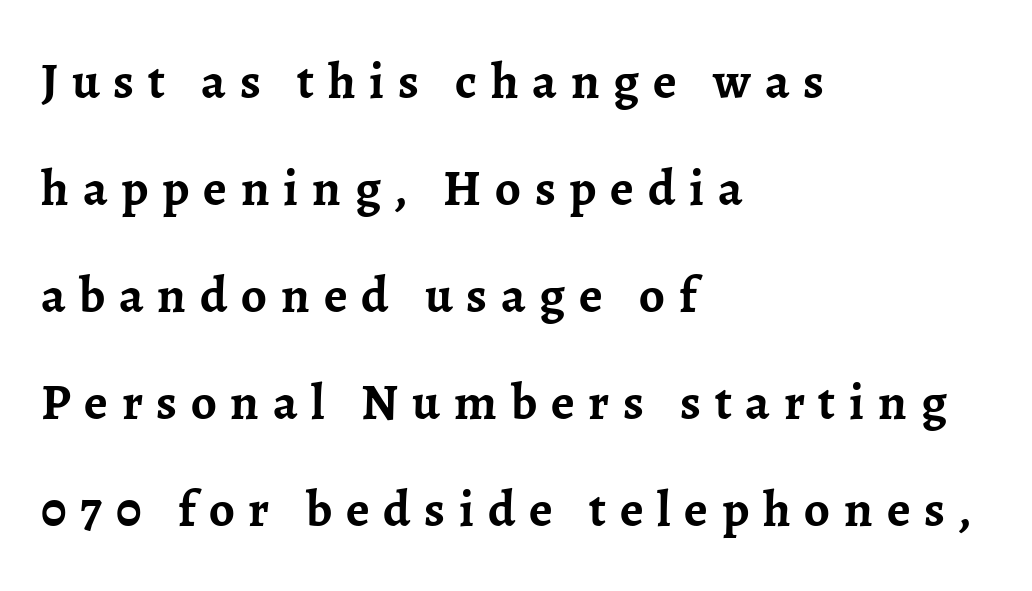
Q: Is the text bold? A: Yes.
Q: Is the text italic (slanted)? A: No, it is upright.
Q: Is the typeface a serif or a sans-serif typeface? A: Serif.
Q: Is the text underlined? A: No.
Q: How is the paragraph aligned? A: Left-aligned.
Q: Is the spacing between letters normal or unusually wide? A: Unusually wide.
Q: Is the spacing between lines tight, normal or loose? A: Loose.
Q: Width (condensed, normal, or wide)? A: Normal.
Q: Stroke contrast? A: Low.
Q: x-height? A: Medium.
Q: Monospaced? A: No.
